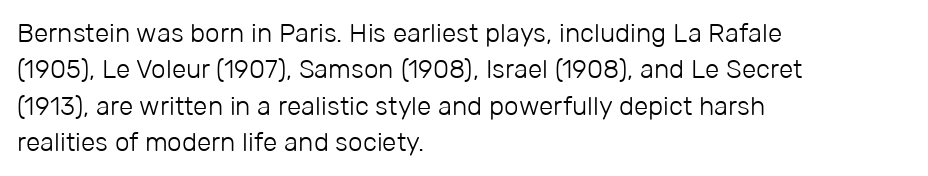
Short and long lines alike share a common starting point at left. The typeface has the unassuming heft of standard copy or less. Is the letter spacing exaggerated? No — it looks like the ordinary default. Has an underline been added? It has not. Posture: vertical.
